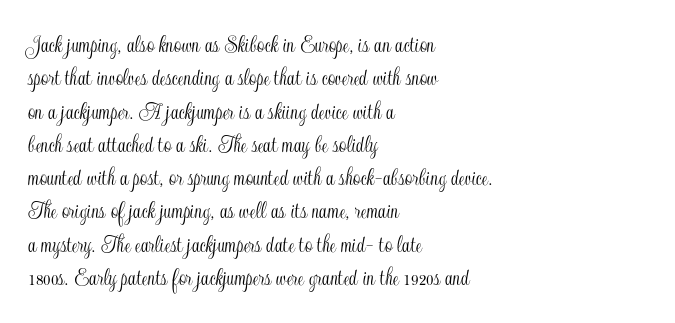
The image shows 26 px text type; set left-aligned, normal line spacing (1.28x), normal letter spacing, not underlined.
